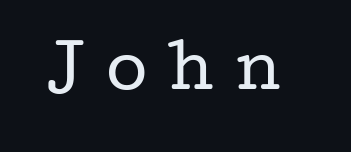
Q: Is the text bold? A: No.
Q: Is the text italic (slanted)? A: No, it is upright.
Q: Is the typeface a serif or a sans-serif typeface? A: Serif.
Q: Is the text underlined? A: No.
Q: Is the spacing between letters normal or unusually wide? A: Unusually wide.
Q: Width (condensed, normal, or wide)? A: Wide.
Q: Stroke contrast? A: Low.
Q: x-height? A: Medium.
Q: Monospaced? A: No.
